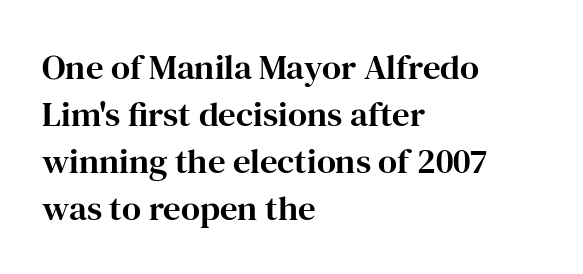
{"serif": "yes", "italic": "no", "width": "normal", "stroke_contrast": "high", "x_height": "medium", "monospaced": "no", "underline": "no", "align": "left", "line_spacing": "normal", "line_spacing_ratio": 1.34, "letter_spacing": "normal", "letter_spacing_em": 0.0, "glyph_px": 35}
